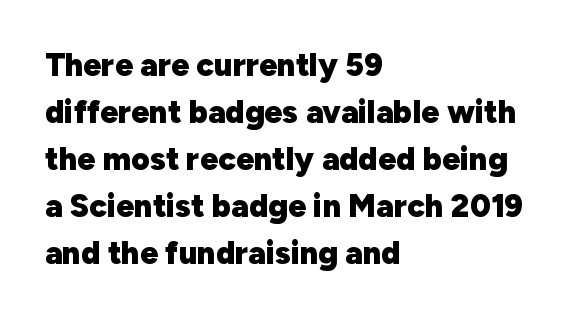
The image shows 32 px heavy sans-serif type, upright; set left-aligned, normal line spacing (1.47x), normal letter spacing, not underlined; low stroke contrast and a medium x-height.
